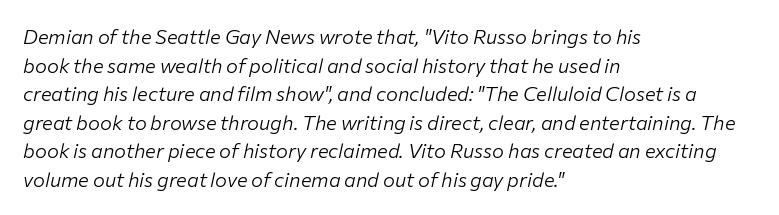
Q: Is the text bold? A: No.
Q: Is the text italic (slanted)? A: Yes, it leans right by about 12 degrees.
Q: Is the text underlined? A: No.
Q: How is the paragraph aligned? A: Left-aligned.
Q: Is the spacing between letters normal or unusually wide? A: Normal.
Q: Is the spacing between lines tight, normal or loose? A: Normal.
